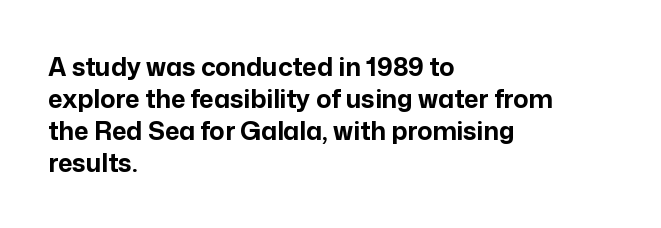
{"italic": "no", "bold": "yes", "underline": "no", "align": "left", "line_spacing": "normal", "line_spacing_ratio": 1.28, "letter_spacing": "normal", "letter_spacing_em": 0.0, "glyph_px": 25}
